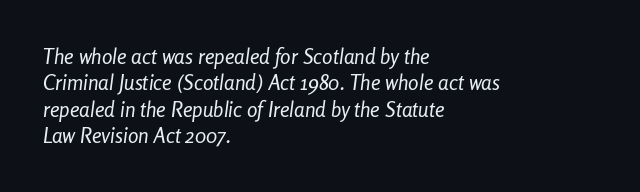
Q: Is the text bold? A: No.
Q: Is the text italic (slanted)? A: Yes, it leans right by about 8 degrees.
Q: Is the text underlined? A: No.
Q: How is the paragraph aligned? A: Left-aligned.
Q: Is the spacing between letters normal or unusually wide? A: Normal.
Q: Is the spacing between lines tight, normal or loose? A: Normal.
